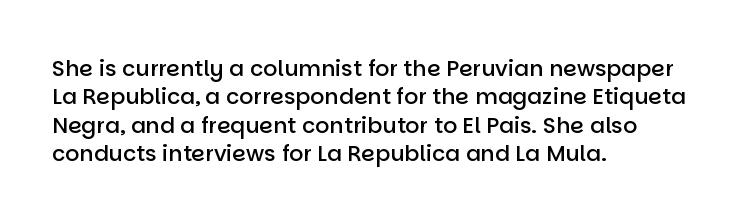
Q: Is the text bold? A: Semi-bold.
Q: Is the text italic (slanted)? A: No, it is upright.
Q: Is the text underlined? A: No.
Q: How is the paragraph aligned? A: Left-aligned.
Q: Is the spacing between letters normal or unusually wide? A: Normal.
Q: Is the spacing between lines tight, normal or loose? A: Normal.
